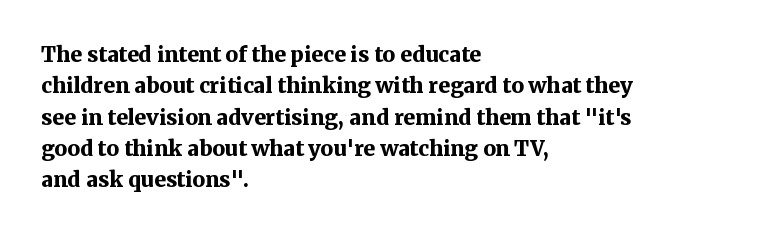
Q: Is the text bold? A: Yes.
Q: Is the text italic (slanted)? A: No, it is upright.
Q: Is the text underlined? A: No.
Q: How is the paragraph aligned? A: Left-aligned.
Q: Is the spacing between letters normal or unusually wide? A: Normal.
Q: Is the spacing between lines tight, normal or loose? A: Normal.
